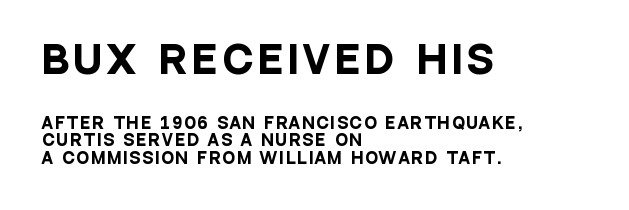
The image shows 37 px heavy, condensed sans-serif type, upright; set left-aligned, line spacing 1.19x, not underlined; the first (top) block is 2.47x larger; low stroke contrast and a large x-height.
